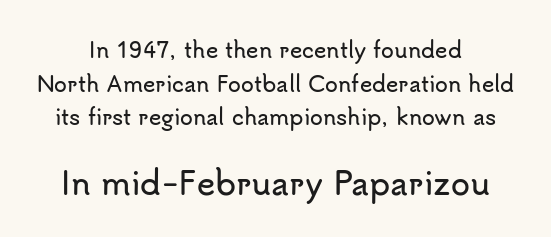
Q: Is the text italic (slanted)? A: No, it is upright.
Q: Is the typeface a serif or a sans-serif typeface? A: Sans-serif.
Q: Is the text underlined? A: No.
Q: Is the spacing between letters normal or unusually wide? A: Normal.
Q: Is the spacing between lines tight, normal or loose? A: Normal.
Q: Which block of text is set in a larger size, the first (top) or the second (bottom)? A: The second (bottom) one.
Q: Width (condensed, normal, or wide)? A: Normal.
Q: Stroke contrast? A: Low.
Q: x-height? A: Small.
Q: Monospaced? A: No.
